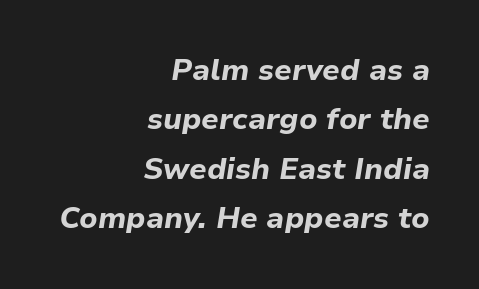
The image shows 30 px bold type, italic (leaning right); set right-aligned, normal line spacing (1.65x), normal letter spacing, not underlined; low stroke contrast and a medium x-height.
